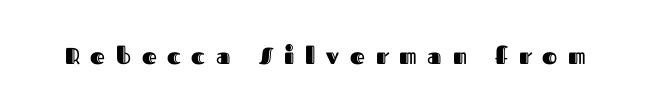
{"italic": "no", "underline": "no", "letter_spacing": "wide", "letter_spacing_em": 0.47, "glyph_px": 23}
